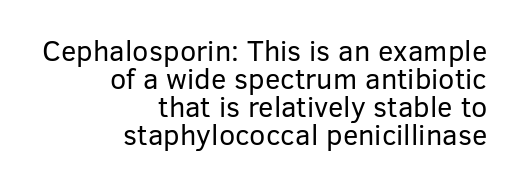
Q: Is the text bold? A: No.
Q: Is the text italic (slanted)? A: No, it is upright.
Q: Is the typeface a serif or a sans-serif typeface? A: Sans-serif.
Q: Is the text underlined? A: No.
Q: How is the paragraph aligned? A: Right-aligned.
Q: Is the spacing between letters normal or unusually wide? A: Normal.
Q: Is the spacing between lines tight, normal or loose? A: Tight.
Q: Width (condensed, normal, or wide)? A: Normal.
Q: Stroke contrast? A: Low.
Q: x-height? A: Medium.
Q: Monospaced? A: No.
